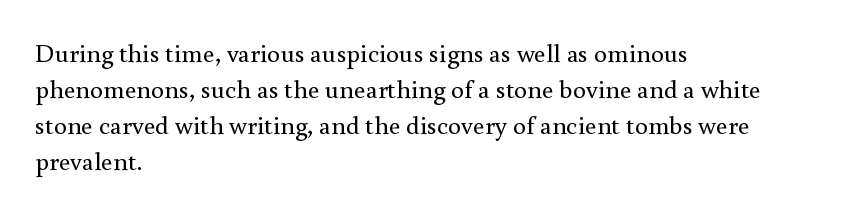
The characters are drawn with everyday or finer stroke widths. Line beginnings align vertically; line endings do not. Rule under the text: the space is simply empty. Words appear dense and cohesive because spacing is normal. Whoever set this chose a conventional vertical rhythm. Rendered with straight, roman letterforms.
